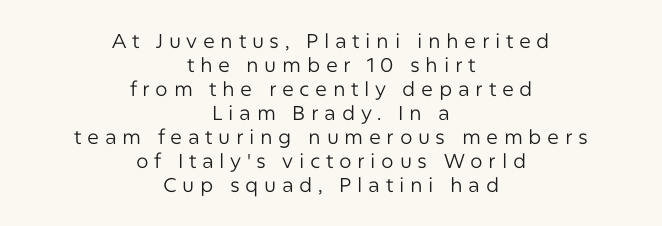
The lines are quadded center. Stroke mass is kept to a normal reading level or below. Just letters on the line, the space beneath them empty. The axis of the letterforms is exactly vertical. What stands out about the letter spacing? Its width — letters are far apart.
